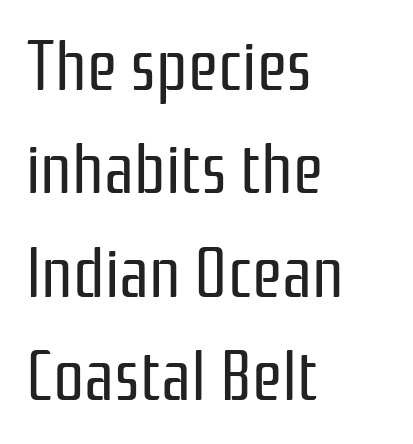
The image shows 69 px regular-weight, condensed sans-serif type, upright; set left-aligned, normal line spacing (1.5x), normal letter spacing, not underlined; low stroke contrast and a medium x-height.
